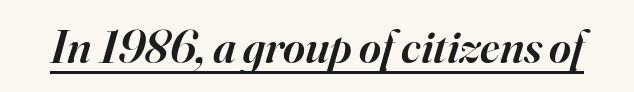
Q: Is the text bold? A: Semi-bold.
Q: Is the text italic (slanted)? A: Yes, it leans right by about 16 degrees.
Q: Is the typeface a serif or a sans-serif typeface? A: Serif.
Q: Is the text underlined? A: Yes.
Q: Is the spacing between letters normal or unusually wide? A: Normal.
Q: Width (condensed, normal, or wide)? A: Normal.
Q: Stroke contrast? A: High.
Q: x-height? A: Small.
Q: Monospaced? A: No.
